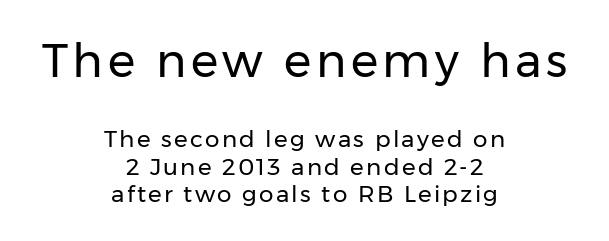
These lines are rendered in a variable-pitch font. The letters stand upright; this is a roman face. Both edges are ragged and mirror each other, which tells us the setting is centered. A bare baseline throughout the passage.
